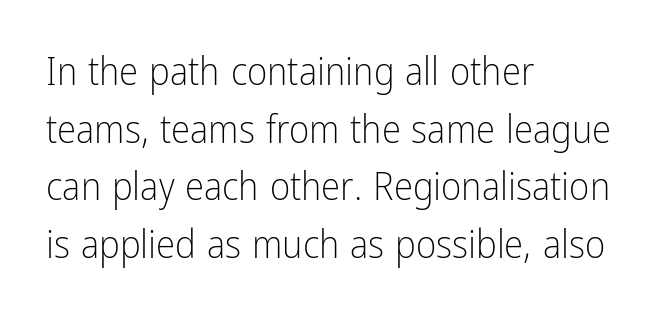
Q: Is the text bold? A: No.
Q: Is the text italic (slanted)? A: No, it is upright.
Q: Is the typeface a serif or a sans-serif typeface? A: Sans-serif.
Q: Is the text underlined? A: No.
Q: How is the paragraph aligned? A: Left-aligned.
Q: Is the spacing between letters normal or unusually wide? A: Normal.
Q: Is the spacing between lines tight, normal or loose? A: Normal.
Q: Width (condensed, normal, or wide)? A: Condensed.
Q: Stroke contrast? A: Low.
Q: x-height? A: Medium.
Q: Monospaced? A: No.
